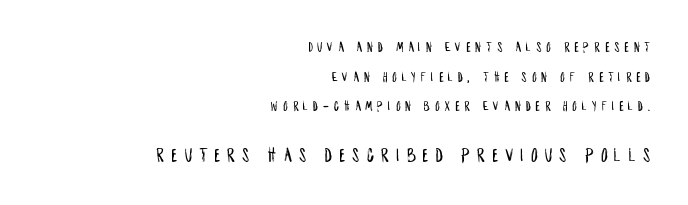
The image shows 20 px text type, upright; set right-aligned, loose line spacing (2.11x), unusually wide letter spacing (+0.37 em), not underlined; the second (bottom) block is 1.43x larger.
